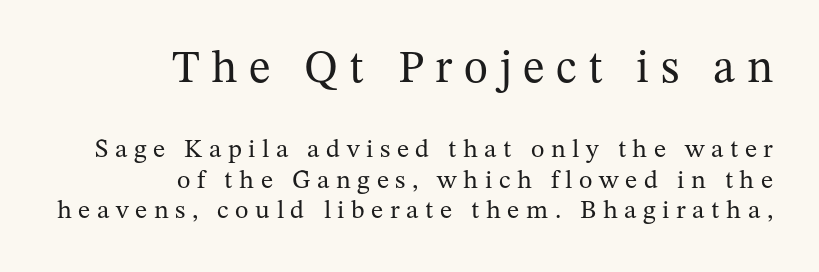
This rendering features lettering with no underline. The passage shown is typed in a proportional face where columns would drift. The type sits square on the baseline with zero lean. On a weight scale, this lands at 450 or below. Compared with a flush-left layout, this one pins lines to the opposite, right side.
